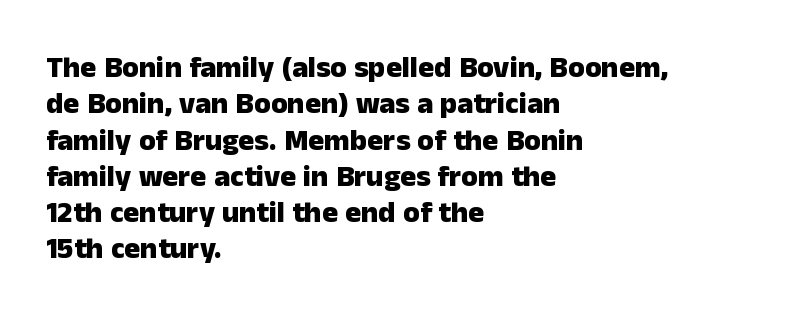
Q: Is the text bold? A: Yes.
Q: Is the text italic (slanted)? A: No, it is upright.
Q: Is the typeface a serif or a sans-serif typeface? A: Sans-serif.
Q: Is the text underlined? A: No.
Q: How is the paragraph aligned? A: Left-aligned.
Q: Is the spacing between letters normal or unusually wide? A: Normal.
Q: Width (condensed, normal, or wide)? A: Normal.
Q: Stroke contrast? A: Low.
Q: x-height? A: Medium.
Q: Monospaced? A: No.
